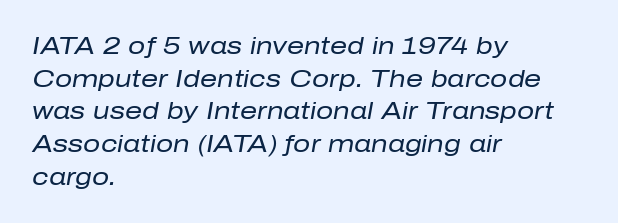
Q: Is the text bold? A: No.
Q: Is the text italic (slanted)? A: Yes, it leans right by about 10 degrees.
Q: Is the text underlined? A: No.
Q: How is the paragraph aligned? A: Left-aligned.
Q: Is the spacing between letters normal or unusually wide? A: Normal.
Q: Is the spacing between lines tight, normal or loose? A: Normal.
